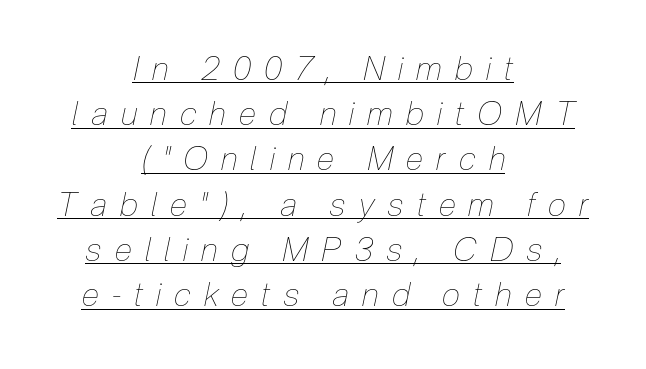
Q: Is the text bold? A: No.
Q: Is the text italic (slanted)? A: Yes, it leans right by about 12 degrees.
Q: Is the text underlined? A: Yes.
Q: How is the paragraph aligned? A: Centered.
Q: Is the spacing between letters normal or unusually wide? A: Unusually wide.
Q: Is the spacing between lines tight, normal or loose? A: Normal.
Q: Width (condensed, normal, or wide)? A: Condensed.
Q: Stroke contrast? A: Low.
Q: x-height? A: Medium.
Q: Monospaced? A: No.
